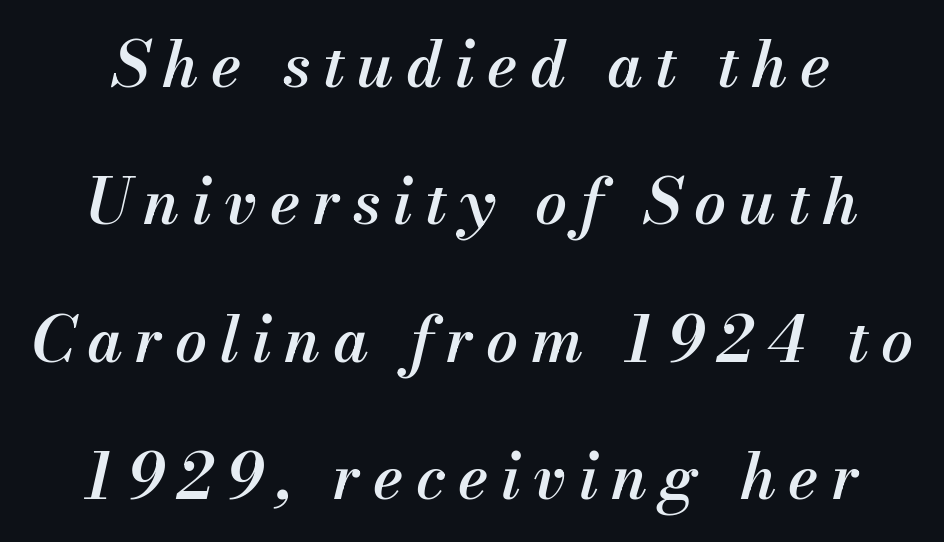
Words appear elongated and porous because spacing is wide. Descender tails drop into unmarked territory. Look at the stroke-to-counter ratio: somewhat heavy, a semibold. This is oblique type, the kind used for emphasis or titles. You could not count columns in this text — the font is proportionally spaced.
